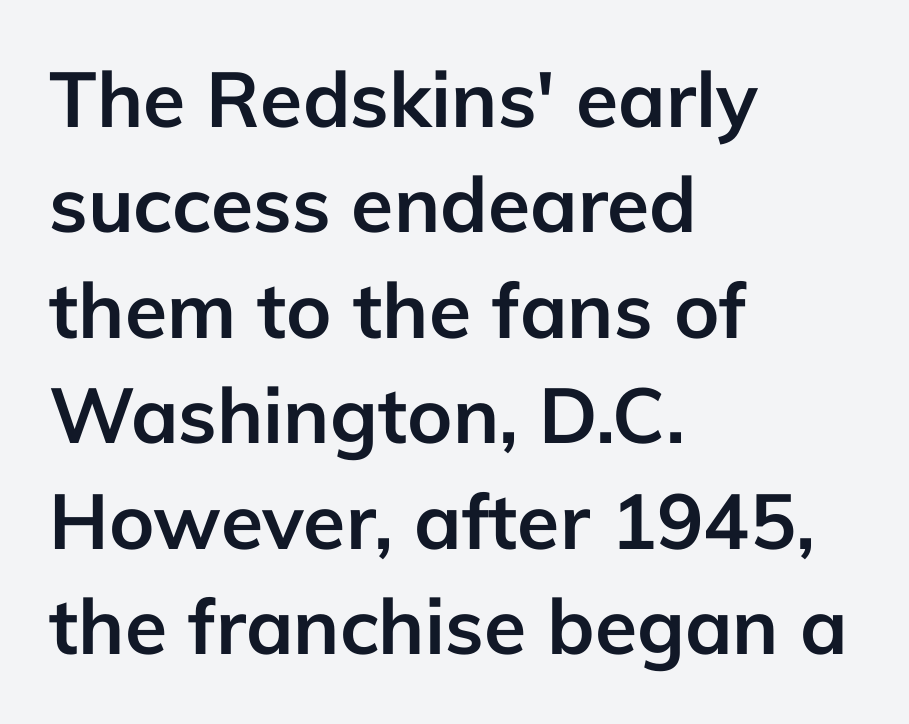
Every character sits straight up, as roman type does. Each letter keeps its own natural width here, so spacing adapts to shape. One glance says typical: line gaps are just what's usual. Look at the tracking — it's just the regular setting, nothing added.
